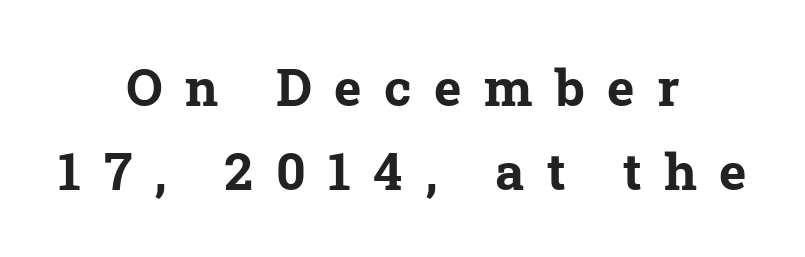
The image shows 52 px bold serif type; set centered, normal line spacing (1.62x), unusually wide letter spacing (+0.43 em), not underlined; low stroke contrast and a medium x-height.
